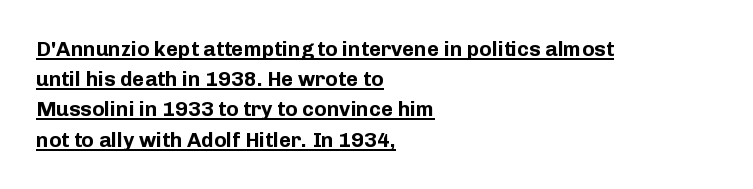
Q: Is the text bold? A: Yes.
Q: Is the text italic (slanted)? A: No, it is upright.
Q: Is the text underlined? A: Yes.
Q: How is the paragraph aligned? A: Left-aligned.
Q: Is the spacing between letters normal or unusually wide? A: Normal.
Q: Is the spacing between lines tight, normal or loose? A: Normal.
